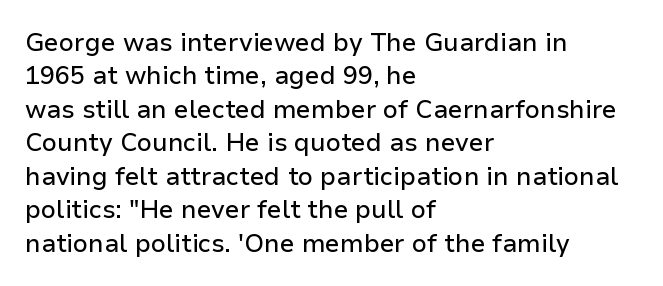
Q: Is the text italic (slanted)? A: No, it is upright.
Q: Is the text underlined? A: No.
Q: How is the paragraph aligned? A: Left-aligned.
Q: Is the spacing between letters normal or unusually wide? A: Normal.
Q: Is the spacing between lines tight, normal or loose? A: Normal.
